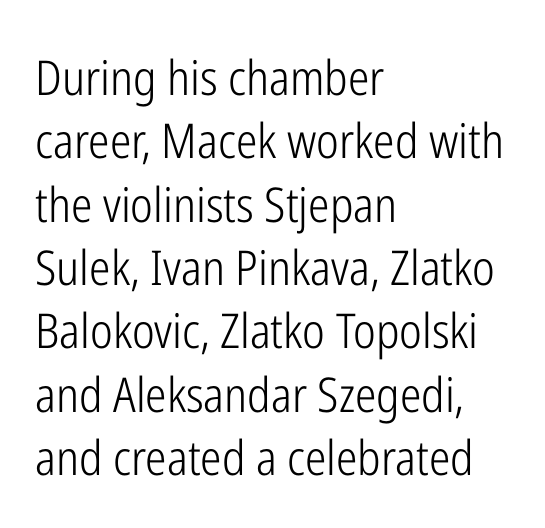
Q: Is the text bold? A: No.
Q: Is the text italic (slanted)? A: No, it is upright.
Q: Is the typeface a serif or a sans-serif typeface? A: Sans-serif.
Q: Is the text underlined? A: No.
Q: How is the paragraph aligned? A: Left-aligned.
Q: Is the spacing between letters normal or unusually wide? A: Normal.
Q: Is the spacing between lines tight, normal or loose? A: Normal.
Q: Width (condensed, normal, or wide)? A: Condensed.
Q: Stroke contrast? A: Low.
Q: x-height? A: Medium.
Q: Monospaced? A: No.
